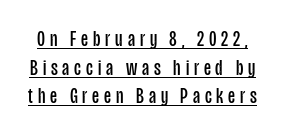
{"italic": "no", "bold": "no", "underline": "yes", "line_spacing": "normal", "line_spacing_ratio": 1.3, "letter_spacing": "wide", "letter_spacing_em": 0.22, "glyph_px": 22}
